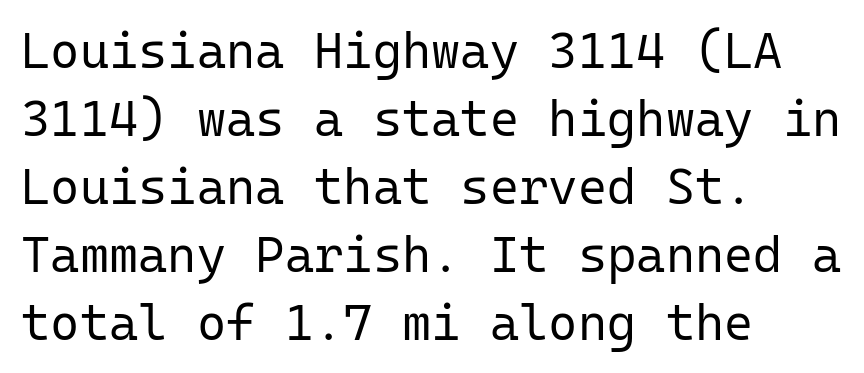
{"serif": "no", "italic": "no", "bold": "no", "weight": "regular", "width": "normal", "stroke_contrast": "low", "x_height": "medium", "monospaced": "yes", "underline": "no", "align": "left", "line_spacing": "normal", "line_spacing_ratio": 1.36, "letter_spacing": "normal", "letter_spacing_em": 0.0, "glyph_px": 50}
